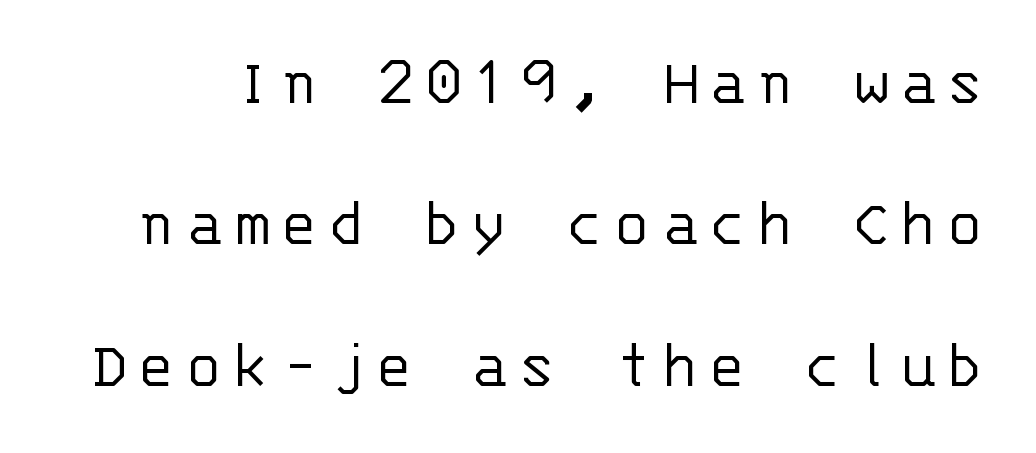
{"serif": "no", "italic": "no", "bold": "no", "weight": "light", "width": "normal", "stroke_contrast": "low", "x_height": "large", "monospaced": "yes", "underline": "no", "line_spacing": "loose", "line_spacing_ratio": 2.02, "glyph_px": 70}
